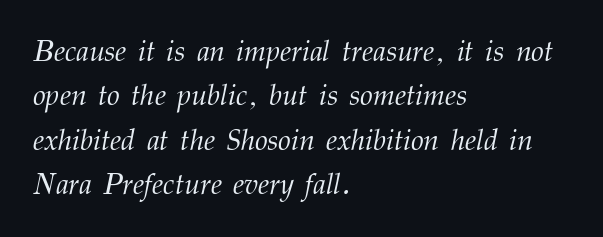
{"serif": "yes", "italic": "yes", "lean": "right", "slant_degrees": 12, "bold": "no", "weight": "light", "width": "normal", "stroke_contrast": "medium", "x_height": "medium", "monospaced": "no", "underline": "no", "align": "left", "line_spacing": "normal", "line_spacing_ratio": 1.53, "letter_spacing": "normal", "letter_spacing_em": 0.0, "glyph_px": 29}
